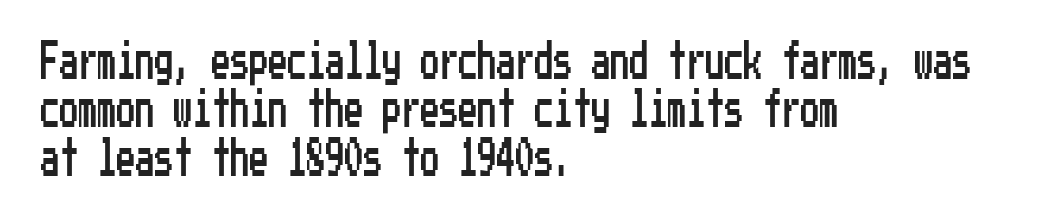
The image shows 38 px condensed sans-serif type, upright; set left-aligned, normal line spacing (1.27x), normal letter spacing, not underlined; low stroke contrast and a medium x-height.
